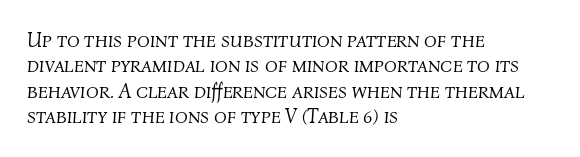
The type is set solid horizontally, with unmodified tracking. Caption: multi-line text, flush left, ragged right. No chunkiness to these letters — they're not bold. Italic: yes, the glyphs are oblique.
